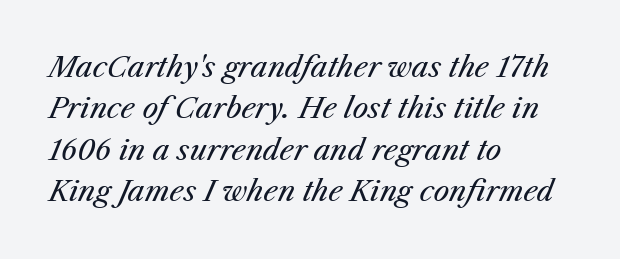
{"italic": "yes", "lean": "right", "slant_degrees": 25, "bold": "no", "weight": "regular", "width": "normal", "stroke_contrast": "medium", "x_height": "medium", "monospaced": "no", "underline": "no", "align": "left", "line_spacing": "normal", "line_spacing_ratio": 1.48, "letter_spacing": "normal", "letter_spacing_em": 0.0, "glyph_px": 28}
